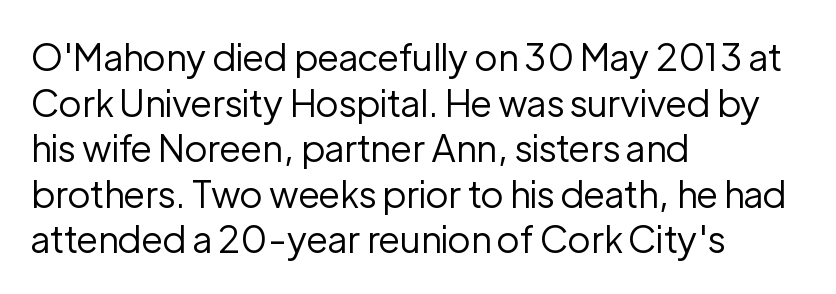
{"serif": "no", "italic": "no", "bold": "no", "weight": "regular", "width": "normal", "stroke_contrast": "low", "x_height": "medium", "monospaced": "no", "underline": "no", "align": "left", "line_spacing_ratio": 1.23, "letter_spacing": "normal", "letter_spacing_em": 0.0, "glyph_px": 37}
